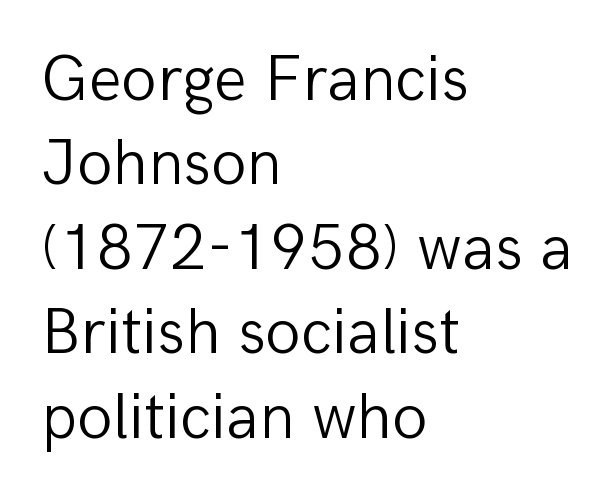
{"serif": "no", "italic": "no", "bold": "no", "weight": "light", "width": "normal", "stroke_contrast": "low", "x_height": "medium", "monospaced": "no", "underline": "no", "align": "left", "line_spacing": "normal", "line_spacing_ratio": 1.3, "letter_spacing": "normal", "letter_spacing_em": 0.0, "glyph_px": 65}
